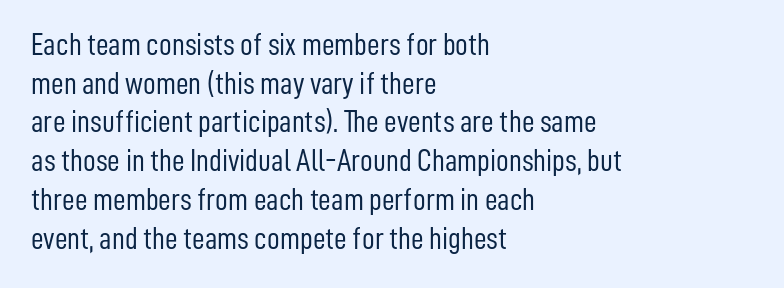
There is no visible air inserted between adjacent glyphs. What's the leading like? Ordinary, nothing unusual. Serifs: no, the terminals of the letterforms are clean. The rendering uses natural spacing where letterforms have individual widths. A bare baseline throughout the passage. No letter is thick-stroked: the sample isn't bold.
